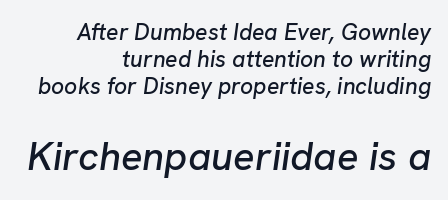
The passage shown is typed in a proportional face where columns would drift. Just letters on the line, the space beneath them empty. The text carries the slant typical of an italic or oblique font. Visually, the bottom section dominates because its glyphs are scaled up. The lines in this sample share a right terminus and differ only in where they begin.
